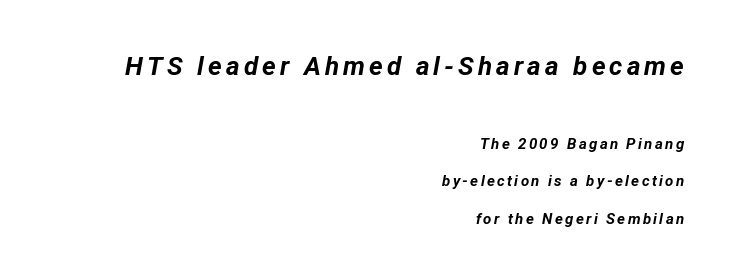
The image shows 26 px bold type, italic (leaning right); set right-aligned, loose line spacing (2.48x), not underlined; the first (top) block is 1.73x larger.
